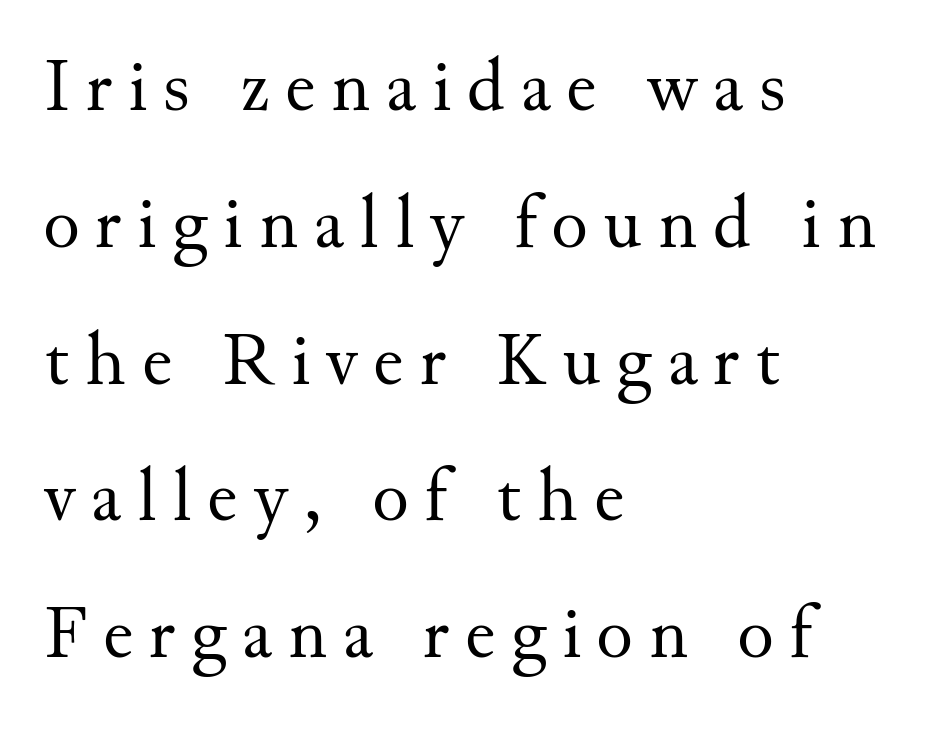
Q: Is the text bold? A: No.
Q: Is the text italic (slanted)? A: No, it is upright.
Q: Is the typeface a serif or a sans-serif typeface? A: Serif.
Q: Is the text underlined? A: No.
Q: How is the paragraph aligned? A: Left-aligned.
Q: Is the spacing between letters normal or unusually wide? A: Unusually wide.
Q: Width (condensed, normal, or wide)? A: Normal.
Q: Stroke contrast? A: Medium.
Q: x-height? A: Small.
Q: Monospaced? A: No.
